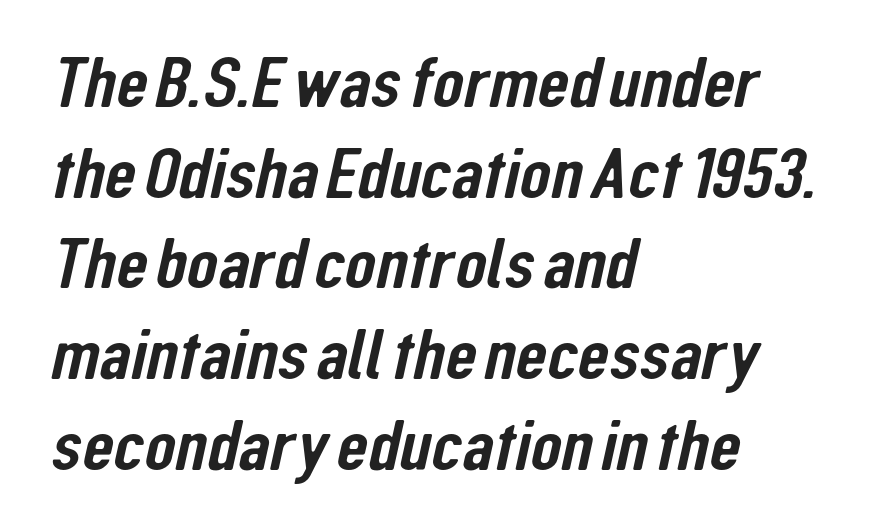
Honestly, the letter spacing is just normal — you wouldn't notice it. The typesetter chose a ragged-right arrangement here. Look at the bottom of the vertical strokes: they stop flat, with no serifs. Do the characters align in a grid? No, the font is proportional.
